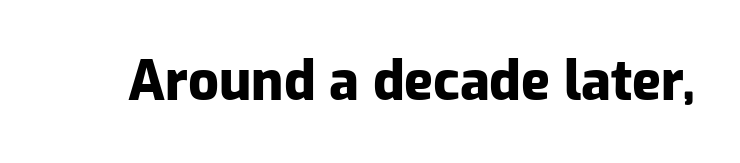
Q: Is the text bold? A: Yes.
Q: Is the text italic (slanted)? A: No, it is upright.
Q: Is the typeface a serif or a sans-serif typeface? A: Sans-serif.
Q: Is the text underlined? A: No.
Q: Is the spacing between letters normal or unusually wide? A: Normal.
Q: Width (condensed, normal, or wide)? A: Normal.
Q: Stroke contrast? A: Low.
Q: x-height? A: Medium.
Q: Monospaced? A: No.
